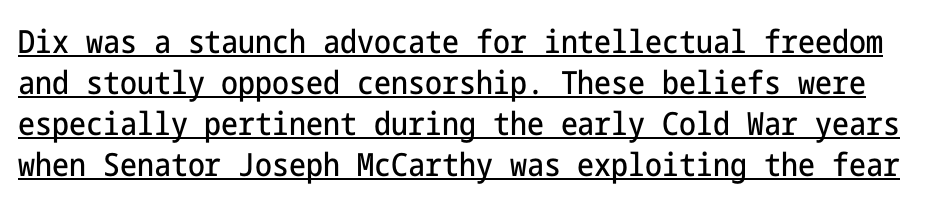
The image shows 32 px condensed sans-serif type, upright; set normal line spacing (1.28x), normal letter spacing, underlined; low stroke contrast and a medium x-height.
